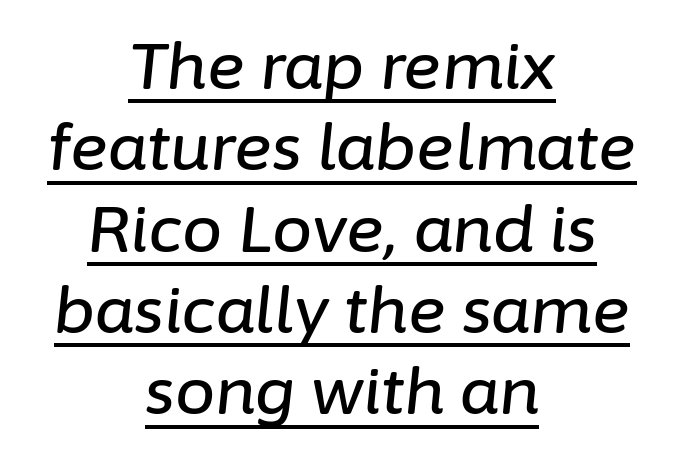
The image shows 64 px text type, italic (leaning right); set centered, normal line spacing (1.27x), normal letter spacing, underlined; low stroke contrast and a medium x-height.
